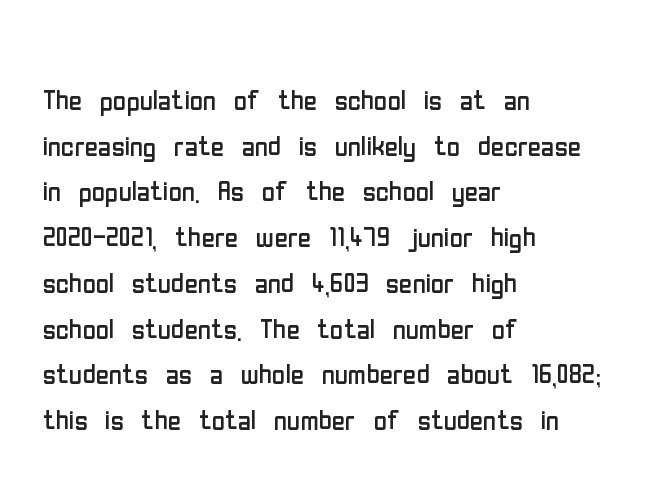
Q: Is the text bold? A: No.
Q: Is the text italic (slanted)? A: No, it is upright.
Q: Is the typeface a serif or a sans-serif typeface? A: Sans-serif.
Q: Is the text underlined? A: No.
Q: How is the paragraph aligned? A: Left-aligned.
Q: Is the spacing between letters normal or unusually wide? A: Normal.
Q: Is the spacing between lines tight, normal or loose? A: Normal.
Q: Width (condensed, normal, or wide)? A: Condensed.
Q: Stroke contrast? A: Low.
Q: x-height? A: Medium.
Q: Monospaced? A: No.
